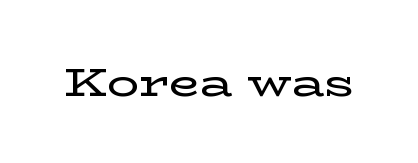
{"serif": "yes", "italic": "no", "width": "wide", "stroke_contrast": "low", "x_height": "medium", "monospaced": "no", "underline": "no", "letter_spacing": "normal", "letter_spacing_em": 0.0, "glyph_px": 40}
